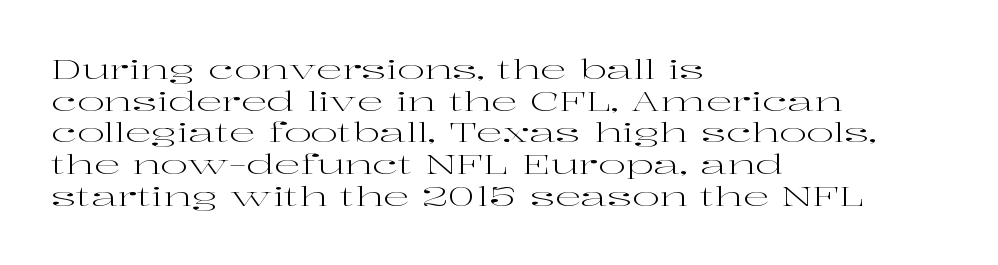
The image shows 26 px text type, upright; set left-aligned, line spacing 1.22x, normal letter spacing, not underlined.
